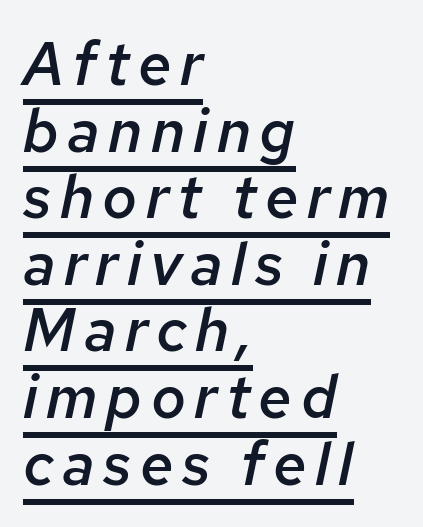
In terms of weight, the rendering is demibold, just under bold. These lines stack with their left ends in a neat column. The rendering applies a slant to the glyphs. These lines are rendered in a variable-pitch font.
